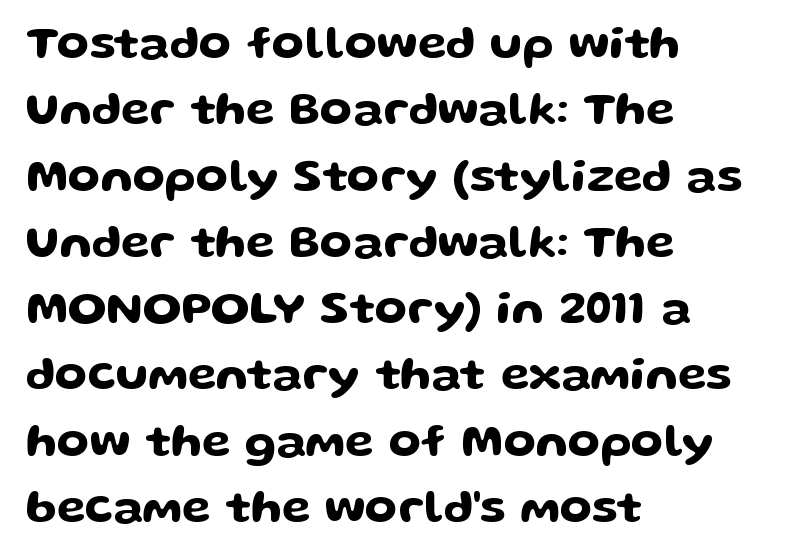
The image shows 47 px wide sans-serif type, upright; set left-aligned, normal line spacing (1.41x), normal letter spacing, not underlined; low stroke contrast and a medium x-height.
